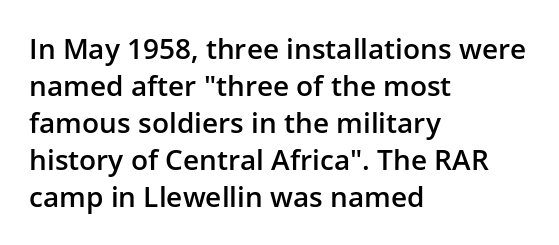
These lines are rendered in a variable-pitch font. Honestly, there is no underline to notice here at all. Every letter is mildly thick-stroked: semibold rather than bold. Reading down the block, your eye returns to a fixed left position each line.
